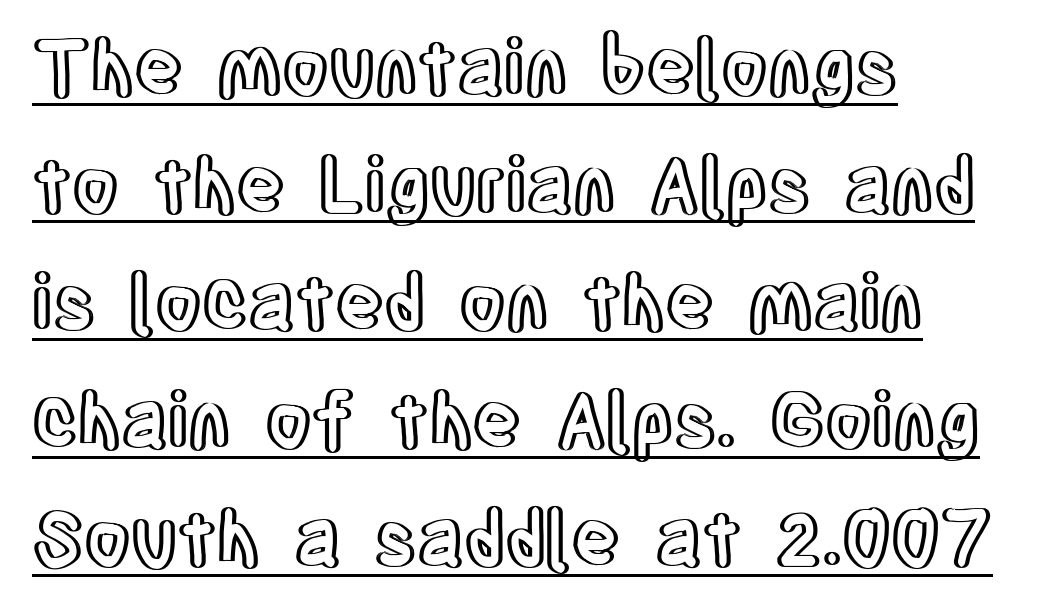
The ragged edge is on the right, which tells us the setting is flush left. Regular leading. You can tell it's not italic because the verticals are truly vertical. The letters advance in unequal steps, a hallmark of proportional type. The sample's only ornament is a line tracing under the words.
